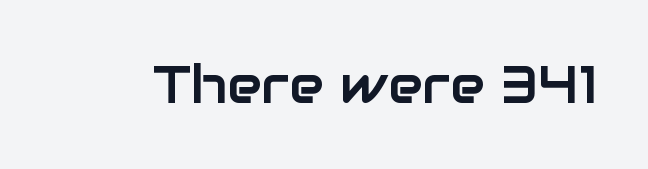
Q: Is the text italic (slanted)? A: No, it is upright.
Q: Is the typeface a serif or a sans-serif typeface? A: Sans-serif.
Q: Is the text underlined? A: No.
Q: Is the spacing between letters normal or unusually wide? A: Normal.
Q: Width (condensed, normal, or wide)? A: Normal.
Q: Stroke contrast? A: Low.
Q: x-height? A: Medium.
Q: Monospaced? A: No.
